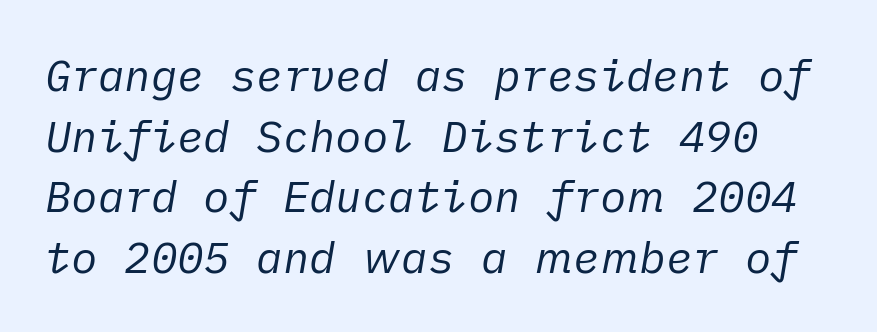
Q: Is the text bold? A: No.
Q: Is the text italic (slanted)? A: Yes, it leans right by about 10 degrees.
Q: Is the text underlined? A: No.
Q: Is the spacing between letters normal or unusually wide? A: Normal.
Q: Is the spacing between lines tight, normal or loose? A: Normal.
Q: Width (condensed, normal, or wide)? A: Normal.
Q: Stroke contrast? A: Low.
Q: x-height? A: Medium.
